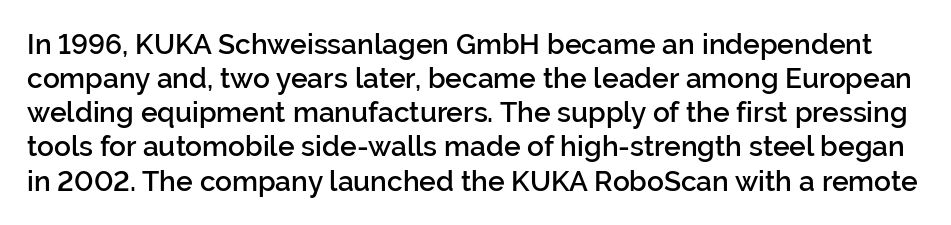
Decoration check: the copy has no underline. On the weight axis this lands at semibold, roughly 600. A typesetter would call this proportional, since set widths differ per character. Does the lettering tilt? It doesn't — this is upright. The text was rendered using a sans face with plain stroke endings.
